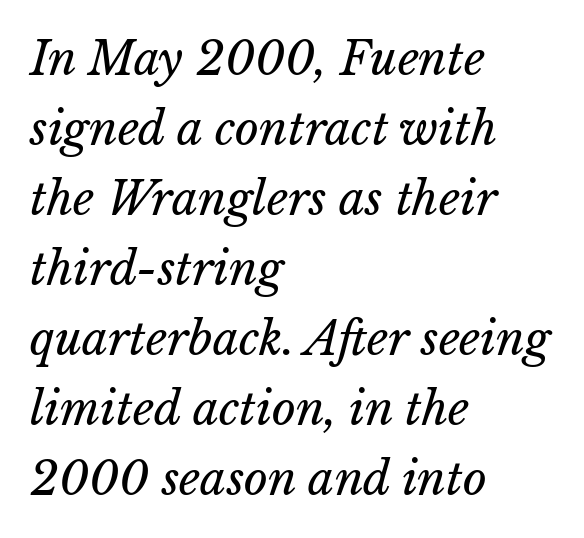
Q: Is the text bold? A: No.
Q: Is the text italic (slanted)? A: Yes, it leans right by about 15 degrees.
Q: Is the text underlined? A: No.
Q: How is the paragraph aligned? A: Left-aligned.
Q: Is the spacing between letters normal or unusually wide? A: Normal.
Q: Is the spacing between lines tight, normal or loose? A: Normal.
Q: Width (condensed, normal, or wide)? A: Normal.
Q: Stroke contrast? A: Low.
Q: x-height? A: Medium.
Q: Monospaced? A: No.
